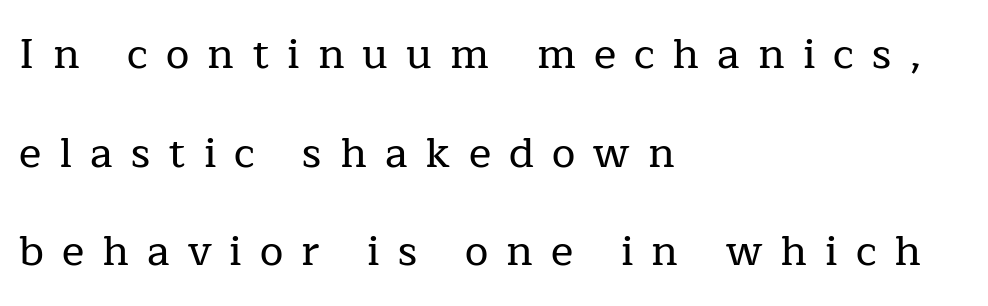
The image shows 42 px serif type, upright; set left-aligned, loose line spacing (2.35x), unusually wide letter spacing (+0.43 em), not underlined; low stroke contrast and a medium x-height.
